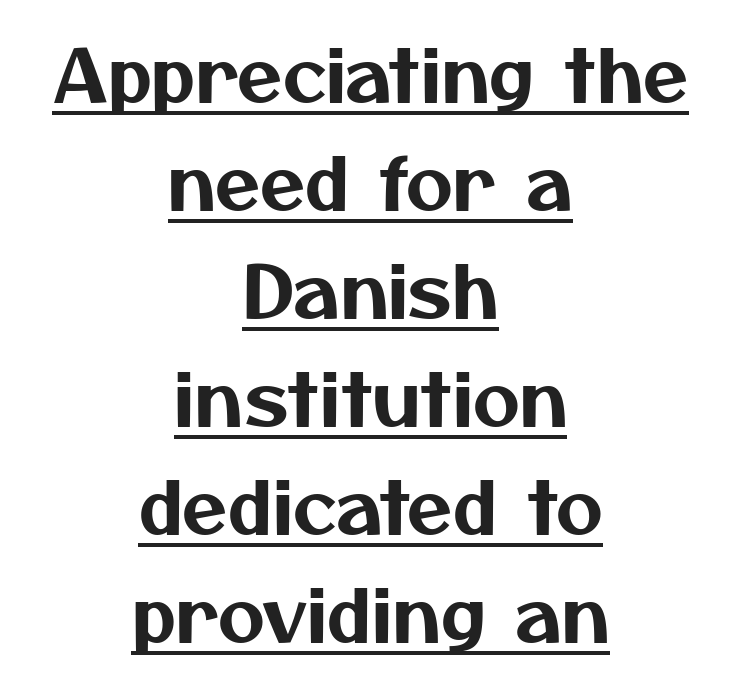
The text was rendered using a sans face with plain stroke endings. A typesetter would call this leading conventional body-copy spacing. The typesetter has applied underlining to the passage shown. A centered setting, common on invitations and titles, is used for this passage. Think of a printed novel: that variable character pitch is what you see here. You could call the tracking neutral — neither tight nor loose.
